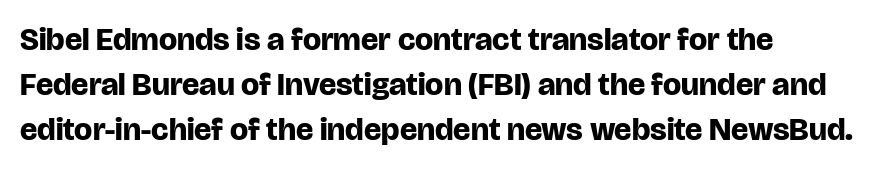
The rendering uses natural spacing where letterforms have individual widths. Underlining? Definitely not there. Leftover space on each line is placed entirely after the last word. Letterform terminals end flat and unadorned throughout the passage. These lines were composed using upright roman letters. The rendering uses a bold face; every stroke is thick and dark.
